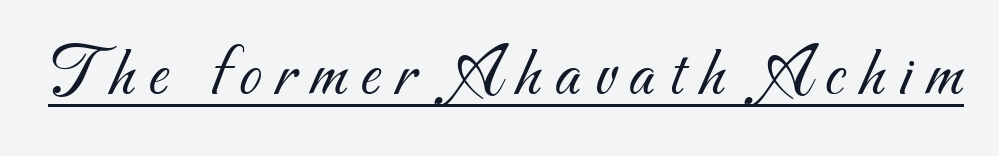
{"serif": "no", "bold": "no", "weight": "light", "width": "normal", "stroke_contrast": "medium", "x_height": "small", "monospaced": "no", "underline": "yes", "glyph_px": 72}
